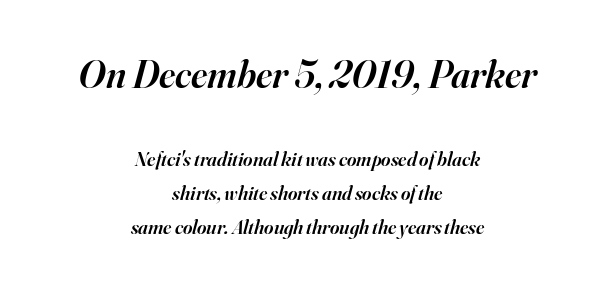
The gaps between neighbouring characters are ordinary and unremarkable. The text carries the slant typical of an italic or oblique font. This layout puts the oversized block above and the modest block below. Leading matches the norm, producing a regular column. Typographically, this falls in the serif category. Stroke thickness is moderately raised; the sample reads as semibold.
